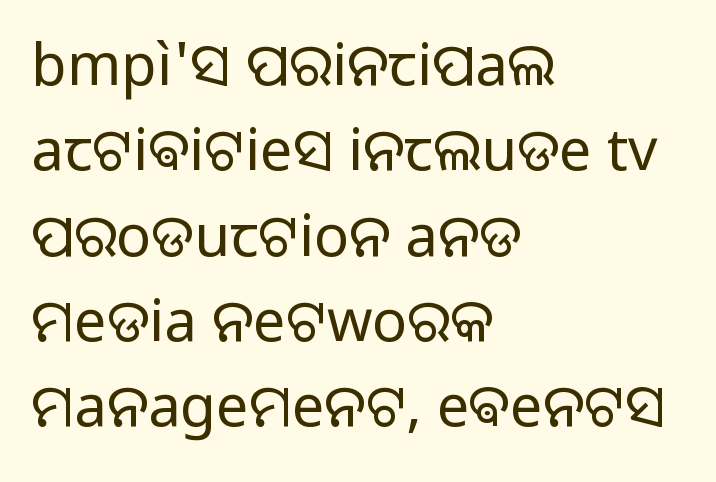
In terms of letterspacing, this is plain default setting. These lines are rendered in a variable-pitch font. The line-height multiplier appears to be the usual default. A sans-serif font was chosen for this passage.
